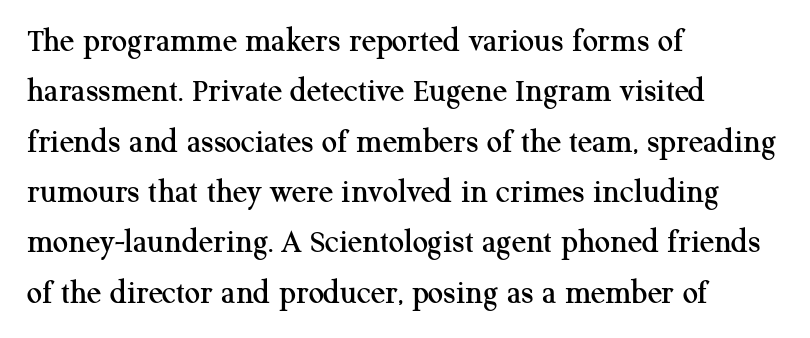
{"serif": "yes", "italic": "no", "width": "normal", "stroke_contrast": "medium", "x_height": "medium", "monospaced": "no", "underline": "no", "align": "left", "line_spacing": "normal", "line_spacing_ratio": 1.48, "letter_spacing": "normal", "letter_spacing_em": 0.0, "glyph_px": 34}
